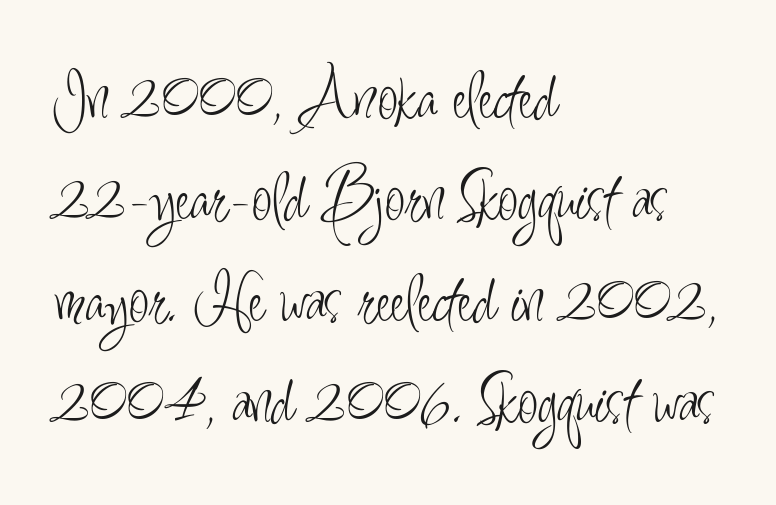
Q: Is the text bold? A: No.
Q: Is the typeface a serif or a sans-serif typeface? A: Sans-serif.
Q: Is the text underlined? A: No.
Q: How is the paragraph aligned? A: Left-aligned.
Q: Is the spacing between letters normal or unusually wide? A: Normal.
Q: Is the spacing between lines tight, normal or loose? A: Normal.
Q: Width (condensed, normal, or wide)? A: Condensed.
Q: Stroke contrast? A: Low.
Q: x-height? A: Small.
Q: Monospaced? A: No.
